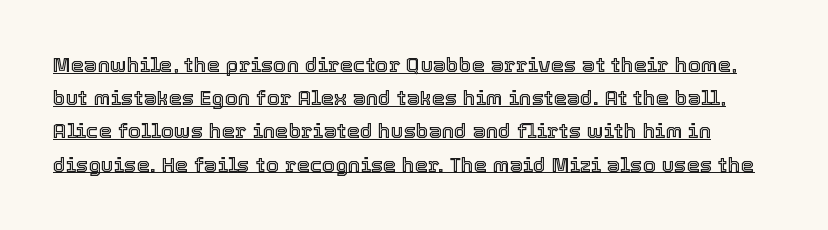
Q: Is the text italic (slanted)? A: No, it is upright.
Q: Is the text underlined? A: Yes.
Q: Is the spacing between letters normal or unusually wide? A: Normal.
Q: Is the spacing between lines tight, normal or loose? A: Normal.
